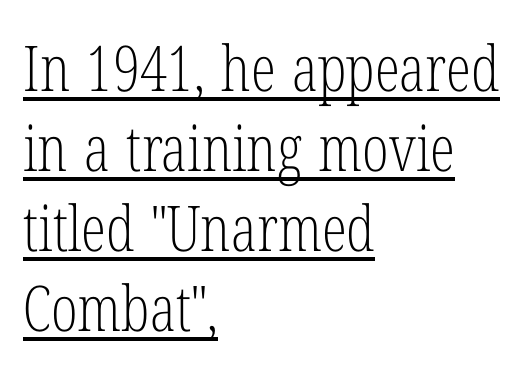
{"serif": "yes", "italic": "no", "bold": "no", "weight": "light", "width": "condensed", "stroke_contrast": "low", "x_height": "medium", "monospaced": "no", "underline": "yes", "align": "left", "line_spacing": "normal", "line_spacing_ratio": 1.27, "letter_spacing": "normal", "letter_spacing_em": 0.0, "glyph_px": 63}
